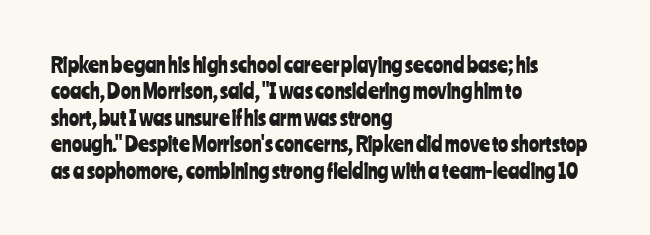
Q: Is the text italic (slanted)? A: No, it is upright.
Q: Is the text underlined? A: No.
Q: How is the paragraph aligned? A: Left-aligned.
Q: Is the spacing between letters normal or unusually wide? A: Normal.
Q: Is the spacing between lines tight, normal or loose? A: Normal.
